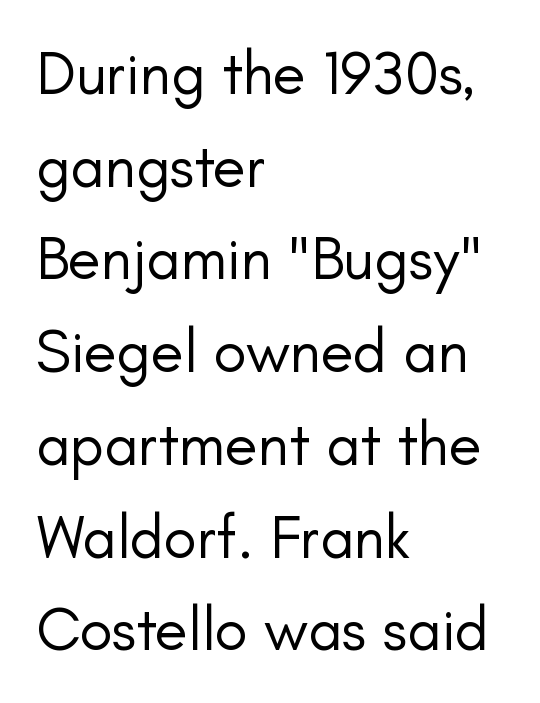
This sample uses plain, unmodified letter spacing. This is the regular roman posture of the typeface. Does the leading feel generous? No, just average. The passage shown is not underscored anywhere. The font sits on the lighter half of the weight spectrum, regular included. Left-aligned paragraph, ragged on the right.
